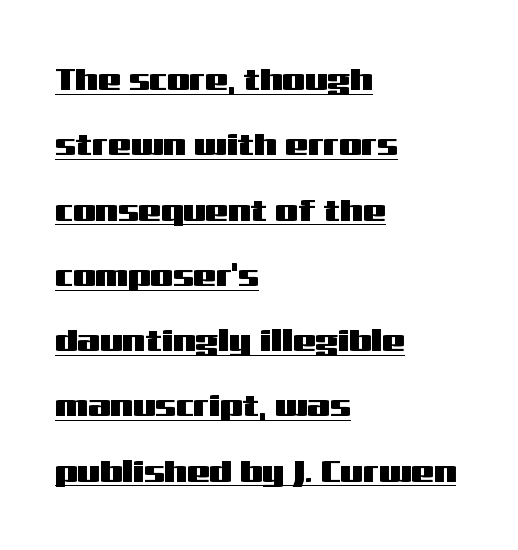
If you measured baseline to baseline, you'd find a long distance. The text block is weighted toward the left margin, trailing off unevenly rightward. When letters stand straight like this, we call the style roman or upright. The tracking reads as untouched default to a designer's eye. Looks like regular typesetting: each glyph gets only the width it needs.
